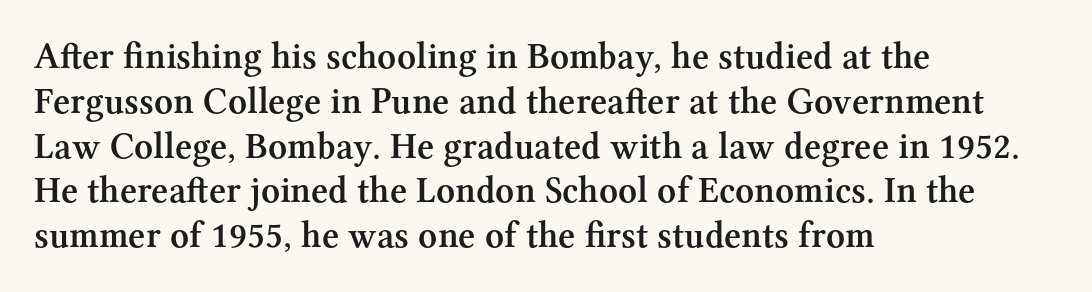
Q: Is the text bold? A: Semi-bold.
Q: Is the text italic (slanted)? A: No, it is upright.
Q: Is the typeface a serif or a sans-serif typeface? A: Serif.
Q: Is the text underlined? A: No.
Q: How is the paragraph aligned? A: Left-aligned.
Q: Is the spacing between letters normal or unusually wide? A: Normal.
Q: Width (condensed, normal, or wide)? A: Normal.
Q: Stroke contrast? A: Medium.
Q: x-height? A: Medium.
Q: Monospaced? A: No.
